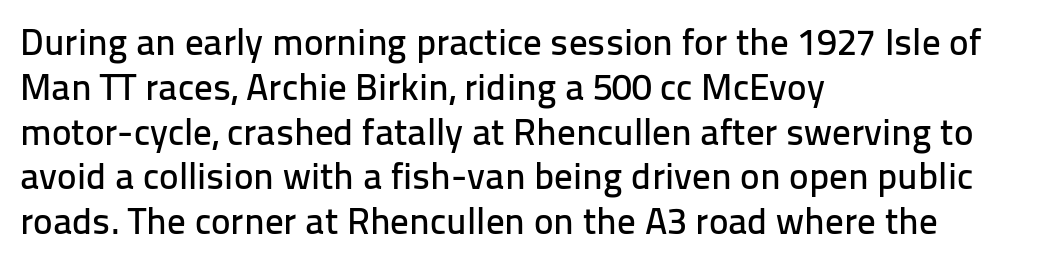
Q: Is the text italic (slanted)? A: No, it is upright.
Q: Is the typeface a serif or a sans-serif typeface? A: Sans-serif.
Q: Is the text underlined? A: No.
Q: How is the paragraph aligned? A: Left-aligned.
Q: Is the spacing between letters normal or unusually wide? A: Normal.
Q: Width (condensed, normal, or wide)? A: Normal.
Q: Stroke contrast? A: Low.
Q: x-height? A: Medium.
Q: Monospaced? A: No.
